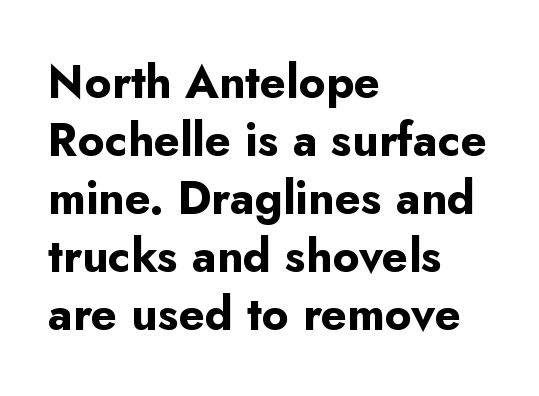
The image shows 46 px bold sans-serif type, upright; set left-aligned, normal line spacing (1.26x), normal letter spacing, not underlined; low stroke contrast and a small x-height.
